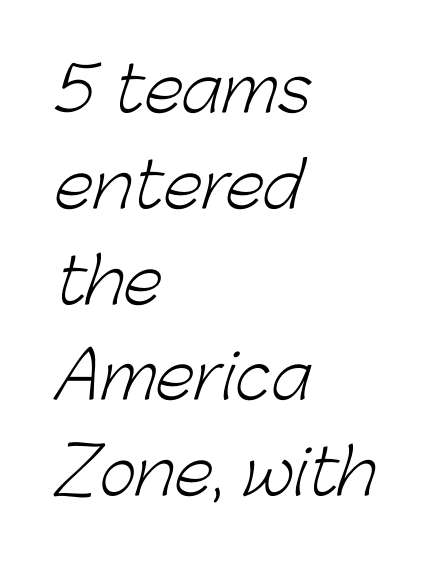
The image shows 63 px light sans-serif type; set left-aligned, normal line spacing (1.52x), normal letter spacing, not underlined; low stroke contrast and a medium x-height.
